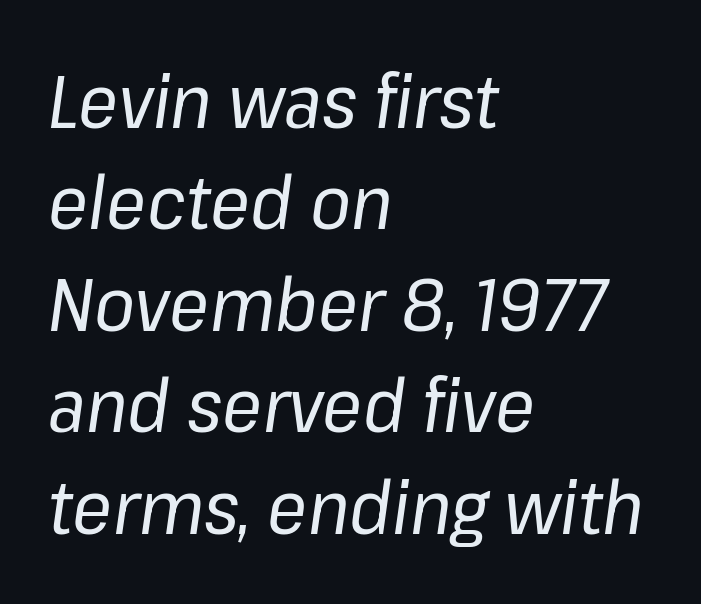
Q: Is the text bold? A: No.
Q: Is the text italic (slanted)? A: Yes, it leans right by about 8 degrees.
Q: Is the text underlined? A: No.
Q: How is the paragraph aligned? A: Left-aligned.
Q: Is the spacing between letters normal or unusually wide? A: Normal.
Q: Is the spacing between lines tight, normal or loose? A: Normal.
Q: Width (condensed, normal, or wide)? A: Normal.
Q: Stroke contrast? A: Low.
Q: x-height? A: Medium.
Q: Monospaced? A: No.
